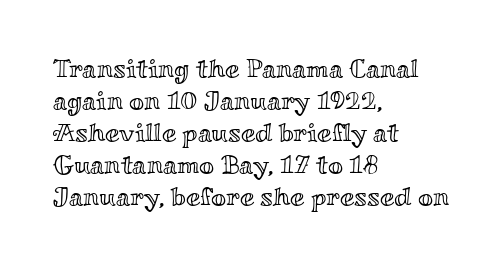
Q: Is the text italic (slanted)? A: No, it is upright.
Q: Is the text underlined? A: No.
Q: How is the paragraph aligned? A: Left-aligned.
Q: Is the spacing between letters normal or unusually wide? A: Normal.
